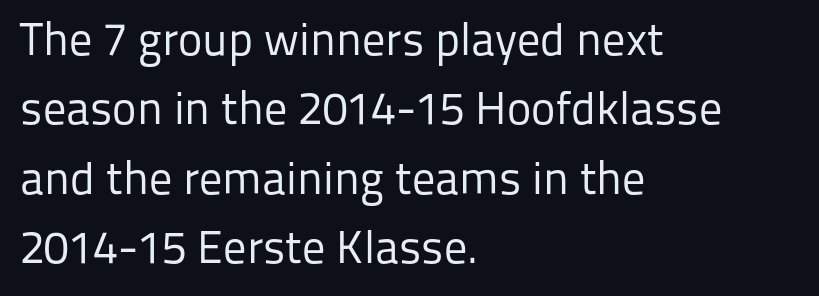
Q: Is the text bold? A: No.
Q: Is the text italic (slanted)? A: No, it is upright.
Q: Is the typeface a serif or a sans-serif typeface? A: Sans-serif.
Q: Is the text underlined? A: No.
Q: How is the paragraph aligned? A: Left-aligned.
Q: Is the spacing between letters normal or unusually wide? A: Normal.
Q: Is the spacing between lines tight, normal or loose? A: Normal.
Q: Width (condensed, normal, or wide)? A: Normal.
Q: Stroke contrast? A: Low.
Q: x-height? A: Medium.
Q: Monospaced? A: No.
